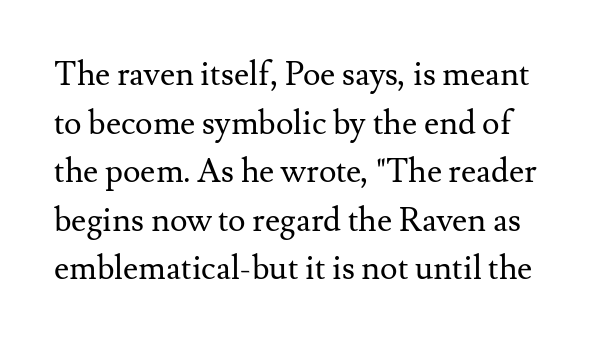
Q: Is the text bold? A: No.
Q: Is the text italic (slanted)? A: No, it is upright.
Q: Is the typeface a serif or a sans-serif typeface? A: Serif.
Q: Is the text underlined? A: No.
Q: Is the spacing between letters normal or unusually wide? A: Normal.
Q: Is the spacing between lines tight, normal or loose? A: Normal.
Q: Width (condensed, normal, or wide)? A: Normal.
Q: Stroke contrast? A: Medium.
Q: x-height? A: Small.
Q: Monospaced? A: No.
